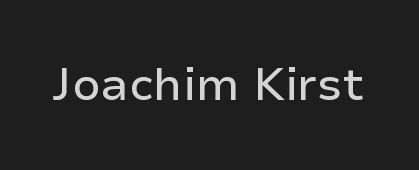
The image shows 46 px sans-serif type, upright; set normal letter spacing, not underlined; low stroke contrast and a medium x-height.
